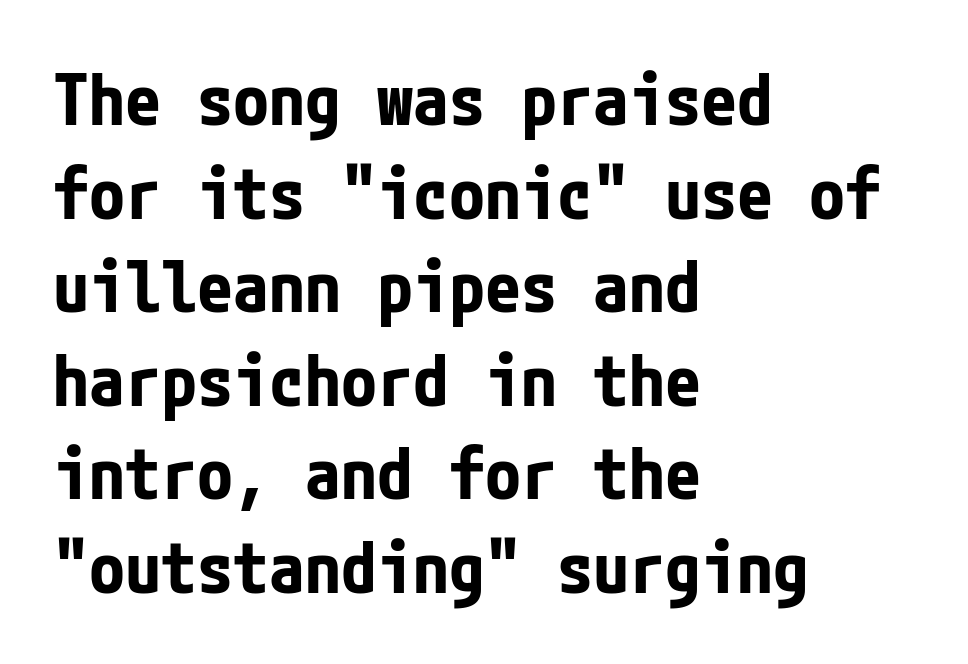
Q: Is the text bold? A: Yes.
Q: Is the text italic (slanted)? A: No, it is upright.
Q: Is the typeface a serif or a sans-serif typeface? A: Sans-serif.
Q: Is the text underlined? A: No.
Q: How is the paragraph aligned? A: Left-aligned.
Q: Is the spacing between letters normal or unusually wide? A: Normal.
Q: Is the spacing between lines tight, normal or loose? A: Normal.
Q: Width (condensed, normal, or wide)? A: Condensed.
Q: Stroke contrast? A: Low.
Q: x-height? A: Medium.
